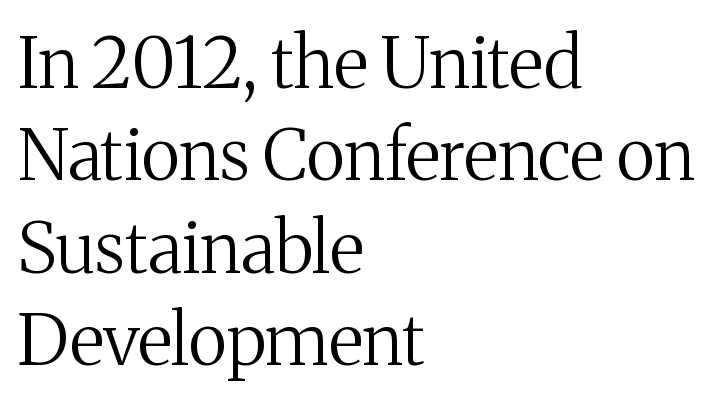
Unlike italic type, these characters show no tilt at all. What kind of face is this? One with serifs. Regarding leading, the lines here are spaced in the standard way. Weight: regular or lighter. Typeset ragged right — the left edge is the straight one.
